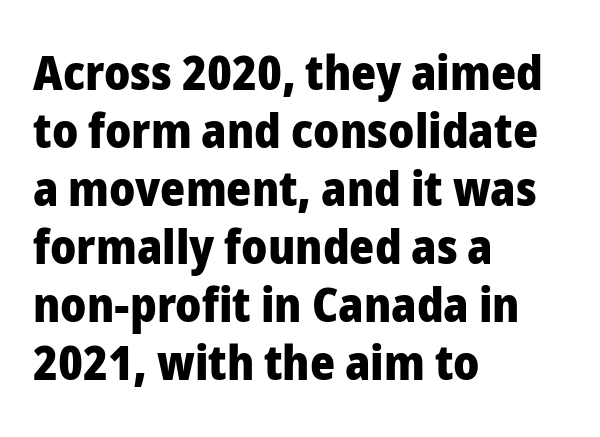
Q: Is the text bold? A: Yes.
Q: Is the text italic (slanted)? A: No, it is upright.
Q: Is the typeface a serif or a sans-serif typeface? A: Sans-serif.
Q: Is the text underlined? A: No.
Q: How is the paragraph aligned? A: Left-aligned.
Q: Is the spacing between letters normal or unusually wide? A: Normal.
Q: Width (condensed, normal, or wide)? A: Normal.
Q: Stroke contrast? A: Low.
Q: x-height? A: Medium.
Q: Monospaced? A: No.
